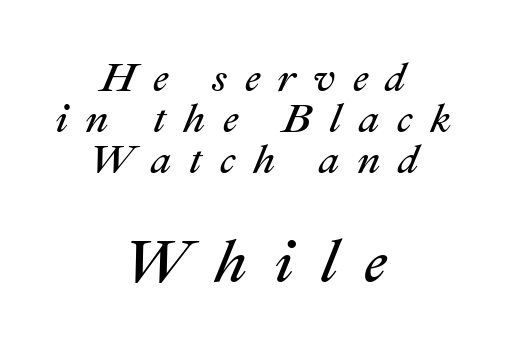
{"italic": "yes", "lean": "right", "slant_degrees": 22, "bold": "no", "weight": "regular", "width": "normal", "stroke_contrast": "medium", "x_height": "medium", "monospaced": "no", "underline": "no", "align": "center", "line_spacing": "tight", "line_spacing_ratio": 1.0, "letter_spacing": "wide", "letter_spacing_em": 0.43, "larger_block": "second", "size_ratio": 1.49, "glyph_px": 61}
